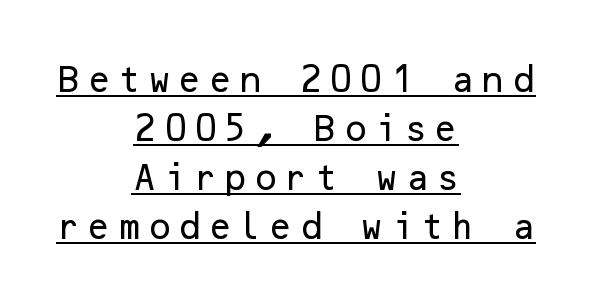
Unlike italic type, these characters show no tilt at all. A continuous stroke trails under the words, as in a hyperlink. Unlike a traditional serif, this face leaves its strokes unadorned. Regular leading. These lines stack symmetrically, like a column narrowing and widening about its center.
